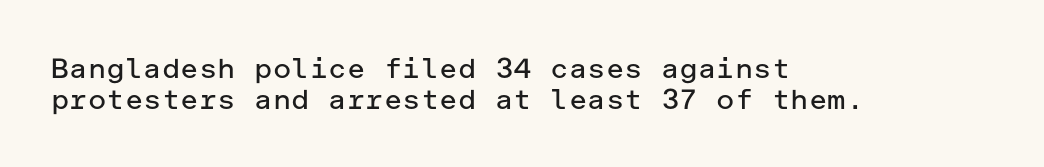
{"serif": "no", "italic": "no", "bold": "no", "weight": "regular", "width": "normal", "stroke_contrast": "low", "x_height": "medium", "underline": "no", "align": "left", "line_spacing": "tight", "line_spacing_ratio": 1.1, "letter_spacing": "normal", "letter_spacing_em": 0.0, "glyph_px": 28}
